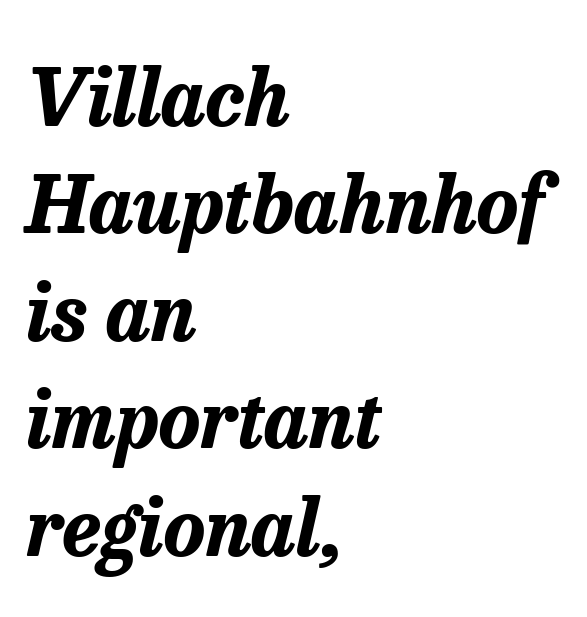
There is no visible air inserted between adjacent glyphs. Every row of glyphs begins at an identical x-position on the left. The text carries the slant typical of an italic or oblique font. Every letter is thick-stroked: bold, no question. Any mark beneath the type? The region is blank.
